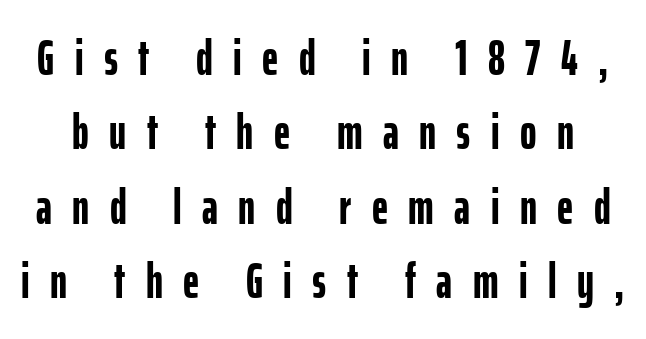
Strokes here are thick enough to call this a true bold. The block of text has a typical density, with ordinary space between rows. The tracking jumps out immediately: characters are airy and widely separated. The font family rendered here belongs to the sans-serif group.
